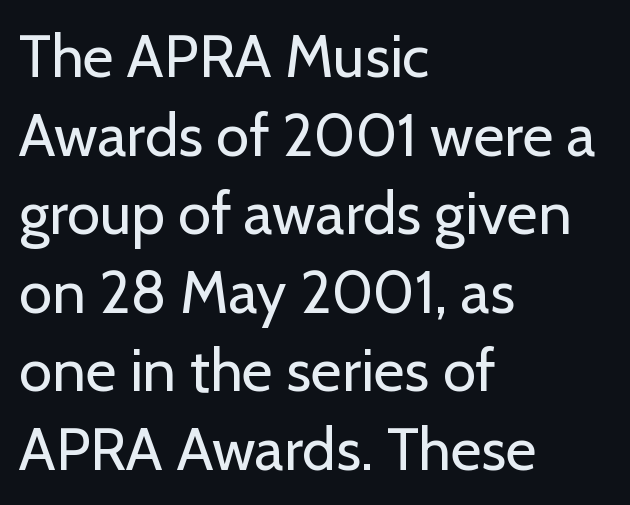
One glance says typical: line gaps are just what's usual. Horizontally, the lines are justified to the leading edge only. If you drew a line through each stem, it would be perfectly vertical. Do the characters align in a grid? No, the font is proportional.
